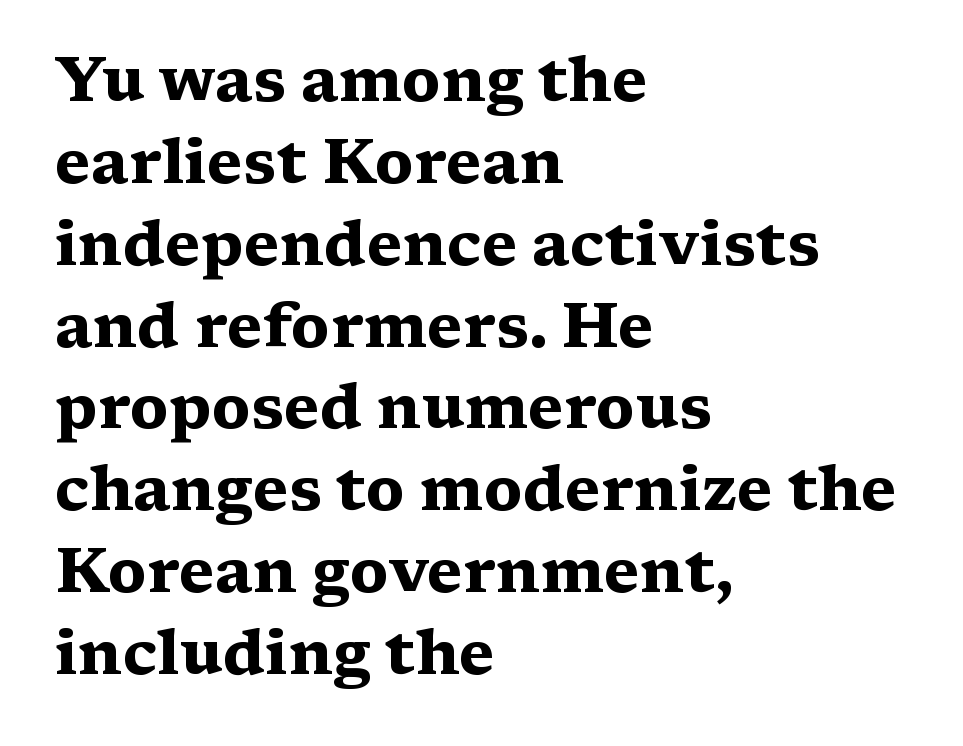
The image shows 62 px heavy, wide serif type, upright; set left-aligned, normal line spacing (1.32x), normal letter spacing, not underlined; medium stroke contrast and a medium x-height.
